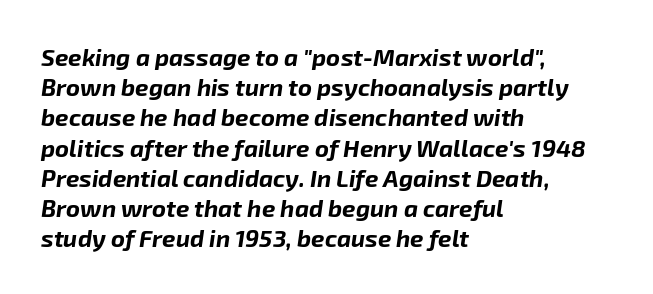
The image shows 24 px bold type, italic (leaning right); set left-aligned, normal line spacing (1.26x), normal letter spacing, not underlined.
